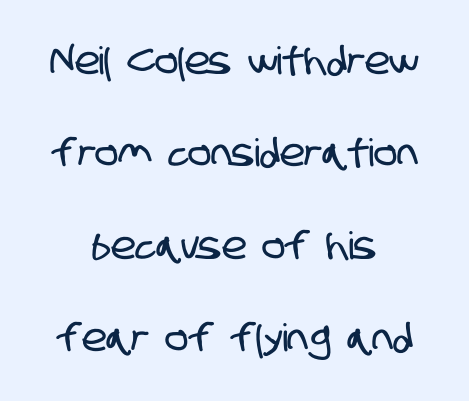
{"serif": "no", "width": "condensed", "stroke_contrast": "low", "x_height": "large", "monospaced": "no", "underline": "no", "align": "center", "line_spacing": "loose", "line_spacing_ratio": 2.43, "letter_spacing": "normal", "letter_spacing_em": 0.0, "glyph_px": 38}
